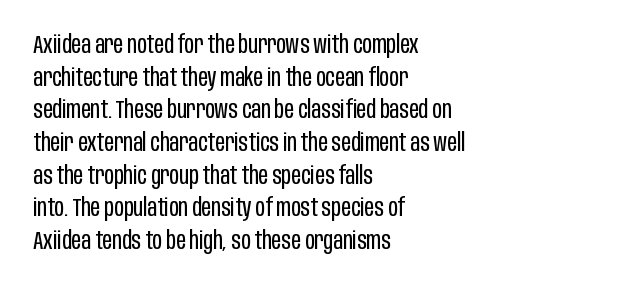
Plain, unruled lines of type. Ordinary non-slanted type is in use. Does extra space separate the letters? No, they use regular spacing. This is not heavy type; no bold has been used. These lines sit exactly where default settings would place them. Reading down the block, your eye returns to a fixed left position each line.
